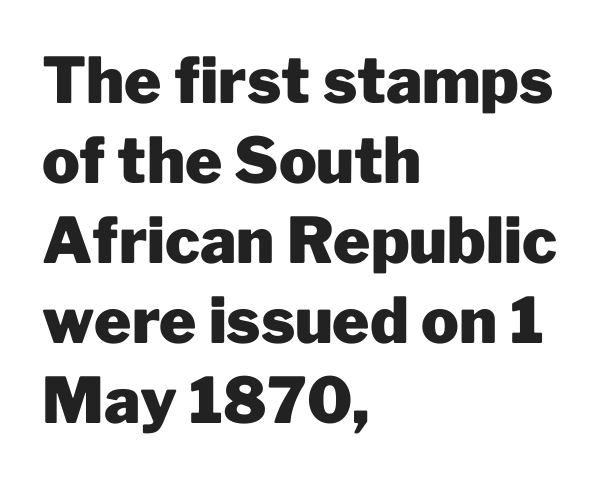
These lines carry a lot of weight — the face is fully bold. The font's upright variant was chosen for this text. Check the space under the baseline: it is left empty. Line spacing here is normal. Does the copy run flush right? No — it runs flush left.
